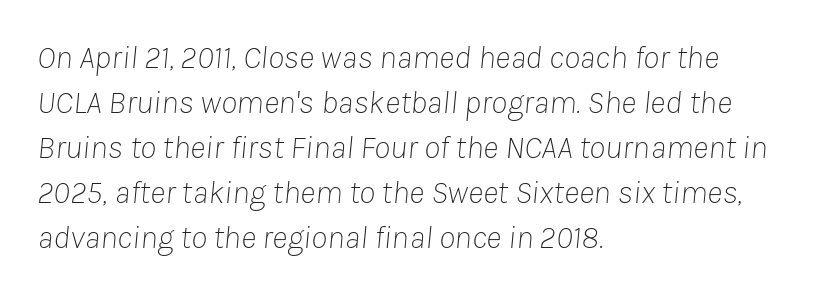
These lines keep a tight, regular rhythm from letter to letter. Compared with a typical body face, this is equally light or lighter still. Horizontal bands of white between lines are of average thickness. These lines are rendered in a variable-pitch font. Left-aligned paragraph, ragged on the right. The string is rendered with underlining switched off.
